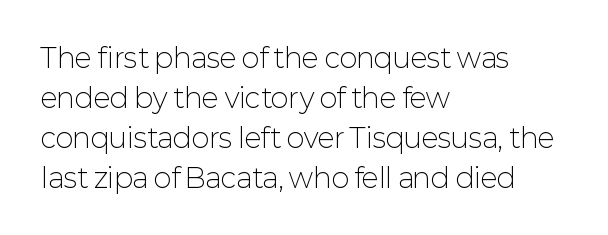
Italic: no, the glyphs are upright roman. Observe the ordinary spacing: letters are neighbours, not strangers. Line spacing here is normal. The zone under the glyphs is completely vacant. These lines stack with their left ends in a neat column.
